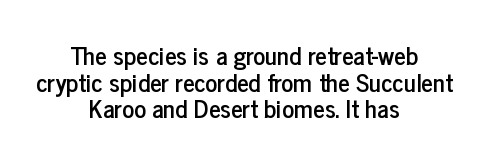
{"italic": "no", "underline": "no", "align": "center", "line_spacing": "tight", "line_spacing_ratio": 1.07, "letter_spacing": "normal", "letter_spacing_em": 0.0, "glyph_px": 25}
